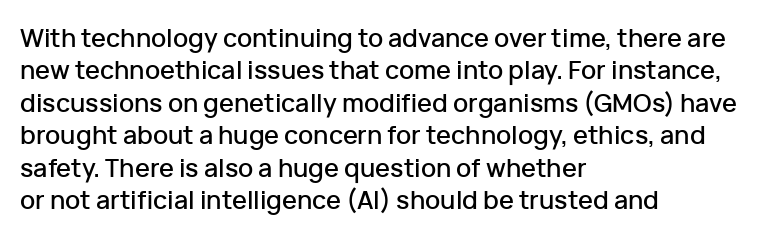
The image shows 25 px text type, upright; set left-aligned, normal line spacing (1.3x), normal letter spacing, not underlined.
